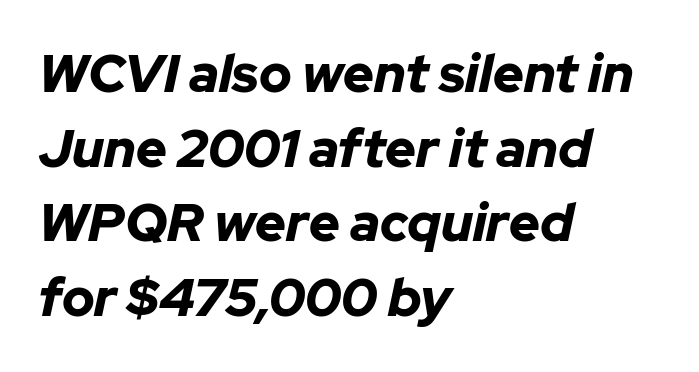
The image shows 53 px bold type, italic (leaning right); set left-aligned, normal line spacing (1.41x), normal letter spacing, not underlined; low stroke contrast and a medium x-height.
